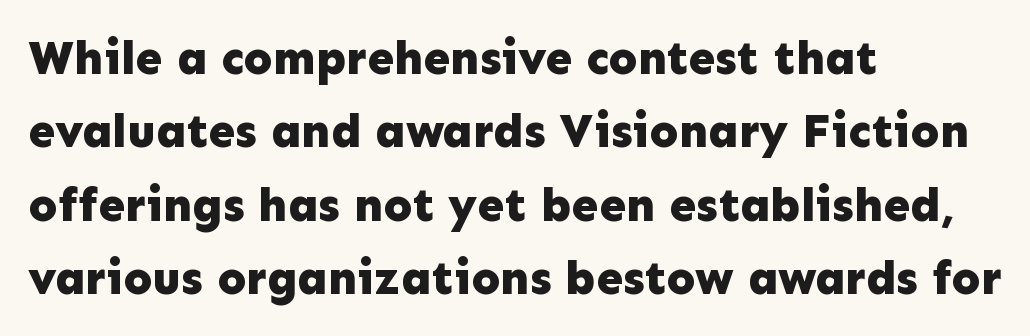
Notice how the passage keeps a crisp vertical edge on the left only. Varying glyph widths throughout — classic text-font behaviour. What kind of face is this? One without serifs — a sans. Whoever set this chose a conventional vertical rhythm. The font's upright variant was chosen for this text. Default kerning and tracking; the words read as compact shapes.
